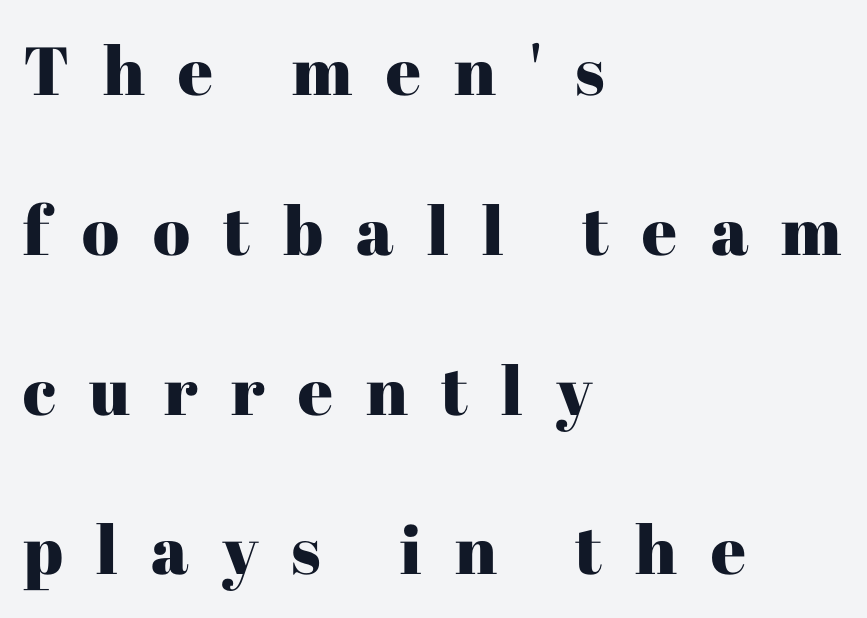
The image shows 68 px serif type, upright; set left-aligned, loose line spacing (2.35x), unusually wide letter spacing (+0.49 em), not underlined; high stroke contrast and a medium x-height.
